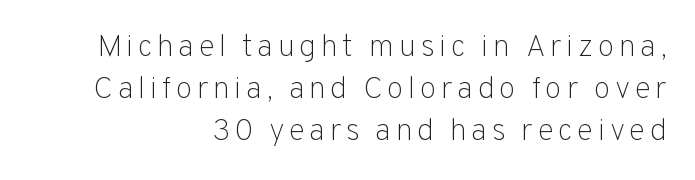
Q: Is the text bold? A: No.
Q: Is the text italic (slanted)? A: No, it is upright.
Q: Is the typeface a serif or a sans-serif typeface? A: Sans-serif.
Q: Is the text underlined? A: No.
Q: How is the paragraph aligned? A: Right-aligned.
Q: Is the spacing between lines tight, normal or loose? A: Normal.
Q: Width (condensed, normal, or wide)? A: Normal.
Q: Stroke contrast? A: Low.
Q: x-height? A: Medium.
Q: Monospaced? A: No.
